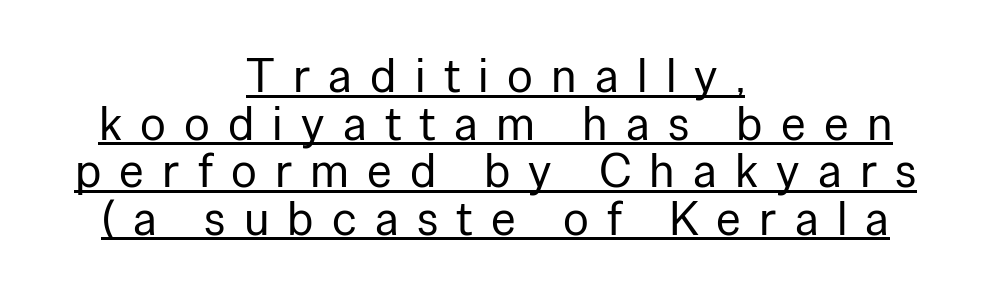
{"serif": "no", "italic": "no", "bold": "no", "weight": "regular", "width": "normal", "stroke_contrast": "low", "x_height": "medium", "monospaced": "no", "underline": "yes", "align": "center", "line_spacing": "tight", "line_spacing_ratio": 0.99, "letter_spacing": "wide", "letter_spacing_em": 0.38, "glyph_px": 48}
